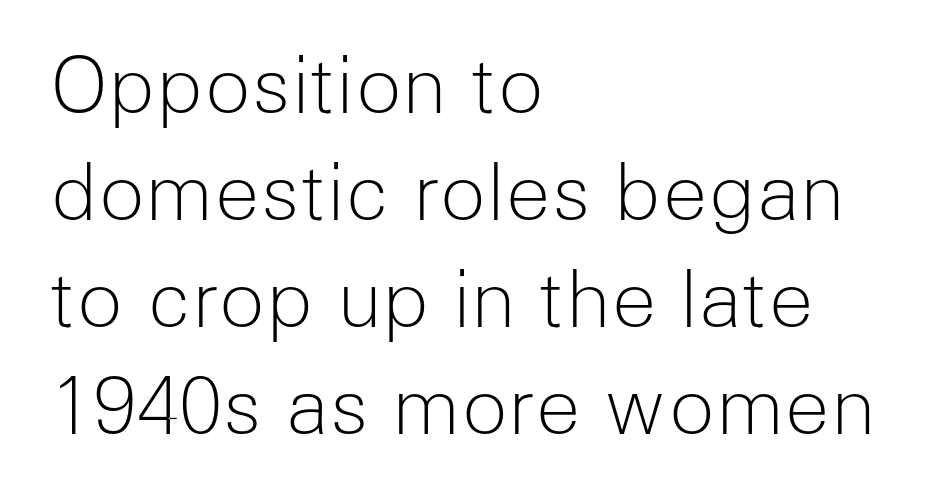
Q: Is the text bold? A: No.
Q: Is the text italic (slanted)? A: No, it is upright.
Q: Is the typeface a serif or a sans-serif typeface? A: Sans-serif.
Q: Is the text underlined? A: No.
Q: How is the paragraph aligned? A: Left-aligned.
Q: Is the spacing between letters normal or unusually wide? A: Normal.
Q: Is the spacing between lines tight, normal or loose? A: Normal.
Q: Width (condensed, normal, or wide)? A: Normal.
Q: Stroke contrast? A: Low.
Q: x-height? A: Medium.
Q: Monospaced? A: No.
